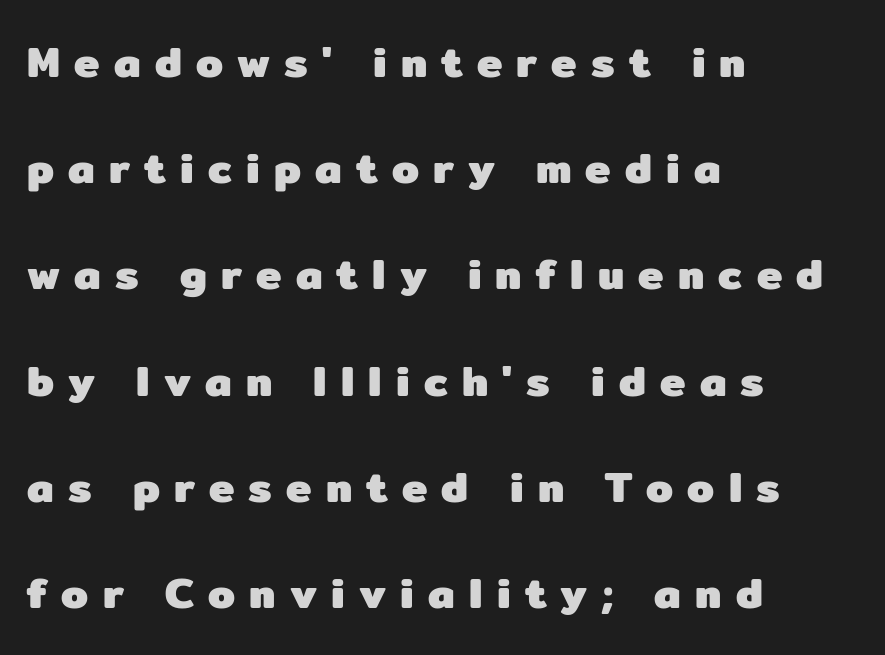
{"serif": "no", "italic": "no", "bold": "yes", "weight": "heavy", "width": "normal", "stroke_contrast": "low", "x_height": "medium", "monospaced": "no", "underline": "no", "align": "left", "line_spacing": "loose", "line_spacing_ratio": 2.47, "letter_spacing": "wide", "letter_spacing_em": 0.33, "glyph_px": 43}
